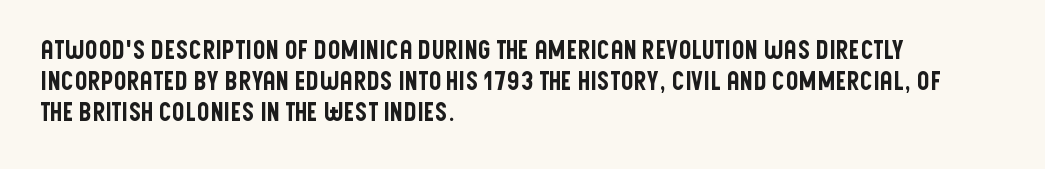
Q: Is the text italic (slanted)? A: No, it is upright.
Q: Is the text underlined? A: No.
Q: How is the paragraph aligned? A: Left-aligned.
Q: Is the spacing between letters normal or unusually wide? A: Normal.
Q: Is the spacing between lines tight, normal or loose? A: Normal.
